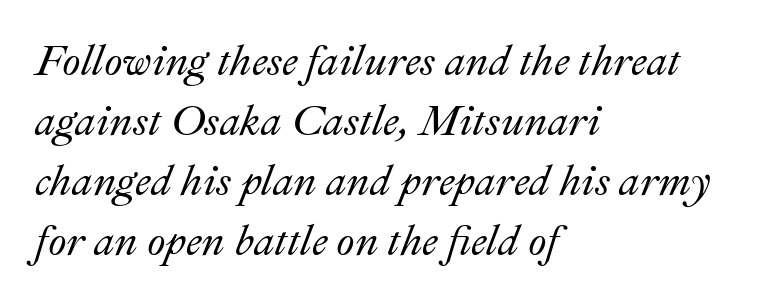
The image shows 42 px text type, italic (leaning right); set left-aligned, normal line spacing (1.43x), normal letter spacing, not underlined; medium stroke contrast and a small x-height.
